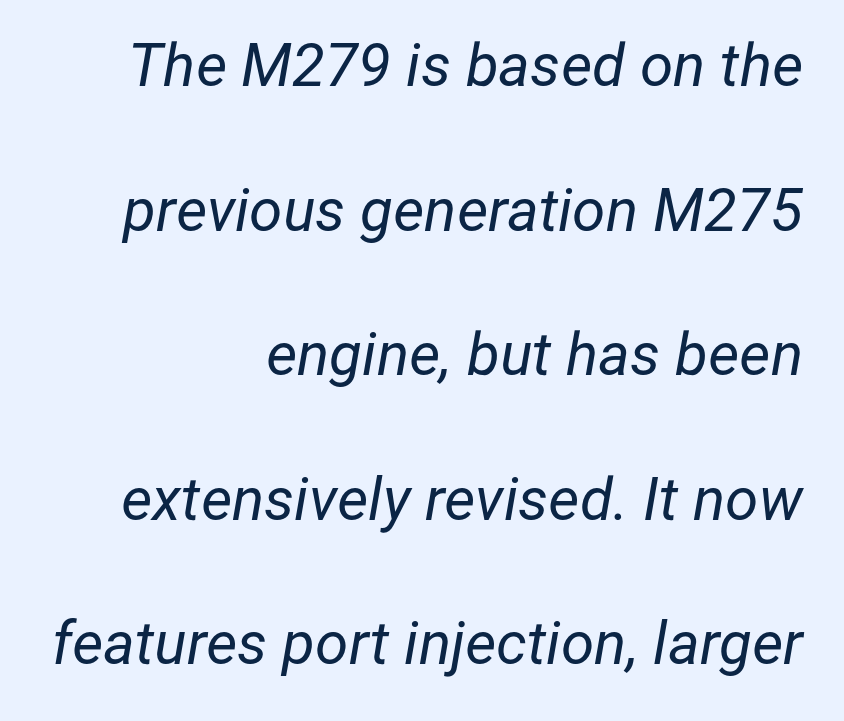
The image shows 60 px regular-weight type, italic (leaning right); set right-aligned, loose line spacing (2.41x), normal letter spacing, not underlined; low stroke contrast and a medium x-height.
